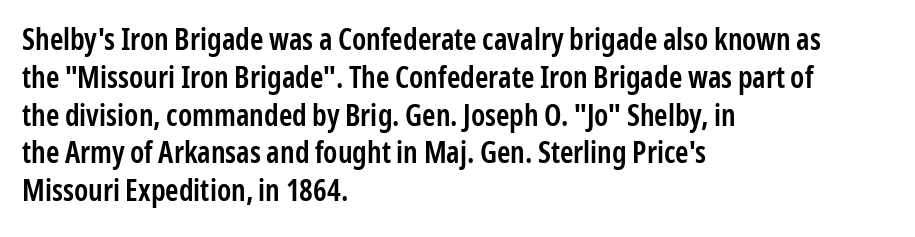
{"serif": "no", "italic": "no", "bold": "semi", "weight": "semibold", "width": "condensed", "stroke_contrast": "low", "x_height": "medium", "monospaced": "no", "underline": "no", "align": "left", "line_spacing": "normal", "line_spacing_ratio": 1.26, "letter_spacing": "normal", "letter_spacing_em": 0.0, "glyph_px": 30}
